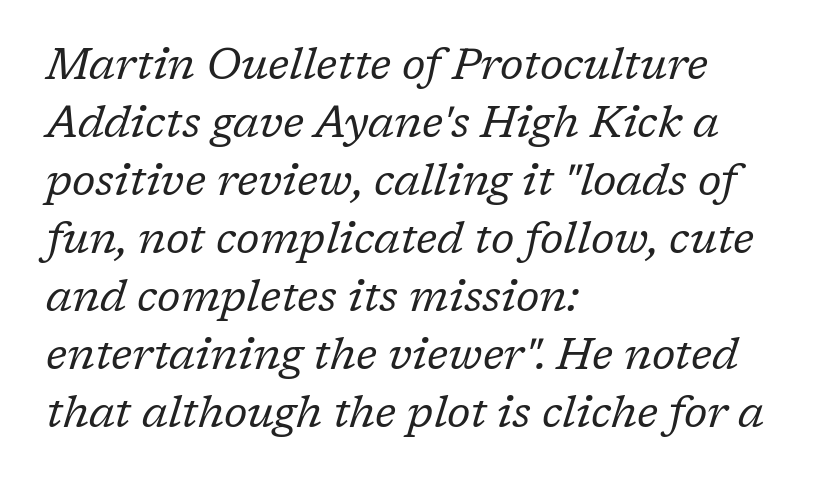
{"serif": "yes", "italic": "yes", "lean": "right", "slant_degrees": 17, "bold": "no", "weight": "regular", "width": "normal", "stroke_contrast": "low", "x_height": "medium", "monospaced": "no", "underline": "no", "align": "left", "line_spacing": "normal", "line_spacing_ratio": 1.32, "letter_spacing": "normal", "letter_spacing_em": 0.0, "glyph_px": 44}
